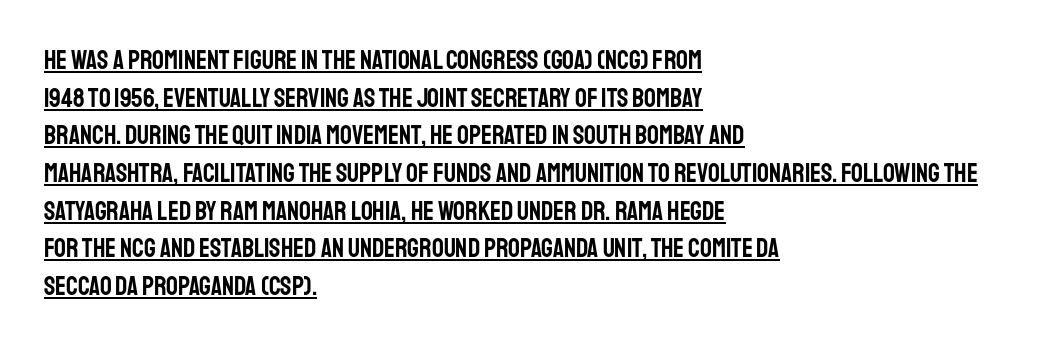
Posture: upright roman. Like a heading marked for emphasis, these lines bear an underscore. The tracking reads as untouched default to a designer's eye. The text block is weighted toward the left margin, trailing off unevenly rightward. A normal amount of white space separates one row of letters from the next.
